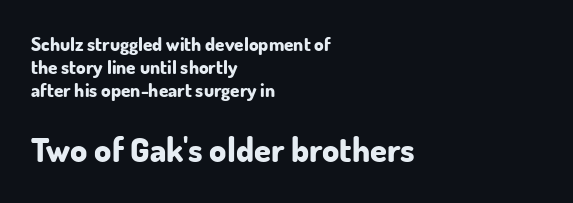
{"serif": "no", "italic": "no", "bold": "yes", "weight": "bold", "width": "normal", "stroke_contrast": "low", "x_height": "small", "monospaced": "no", "underline": "no", "align": "left", "line_spacing_ratio": 1.21, "letter_spacing": "normal", "letter_spacing_em": 0.0, "larger_block": "second", "size_ratio": 1.79, "glyph_px": 34}
